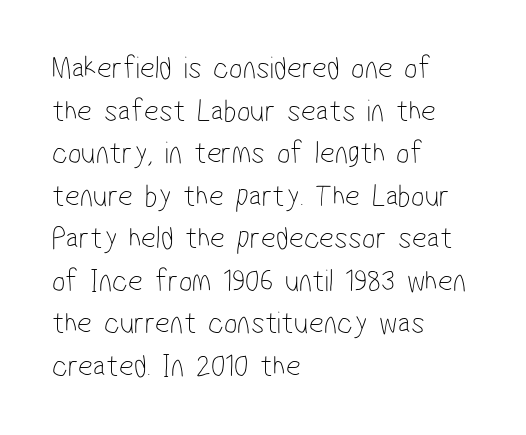
{"serif": "no", "bold": "no", "weight": "thin", "width": "condensed", "stroke_contrast": "low", "x_height": "medium", "monospaced": "no", "underline": "no", "align": "left", "line_spacing": "normal", "line_spacing_ratio": 1.33, "letter_spacing": "normal", "letter_spacing_em": 0.0, "glyph_px": 32}
